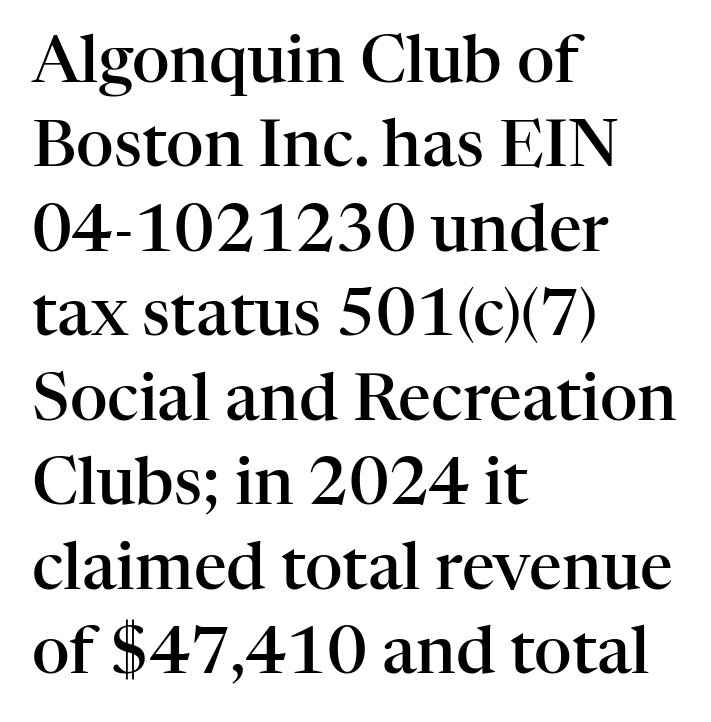
Q: Is the text bold? A: Semi-bold.
Q: Is the text italic (slanted)? A: No, it is upright.
Q: Is the typeface a serif or a sans-serif typeface? A: Serif.
Q: Is the text underlined? A: No.
Q: How is the paragraph aligned? A: Left-aligned.
Q: Is the spacing between letters normal or unusually wide? A: Normal.
Q: Is the spacing between lines tight, normal or loose? A: Normal.
Q: Width (condensed, normal, or wide)? A: Normal.
Q: Stroke contrast? A: High.
Q: x-height? A: Medium.
Q: Monospaced? A: No.
